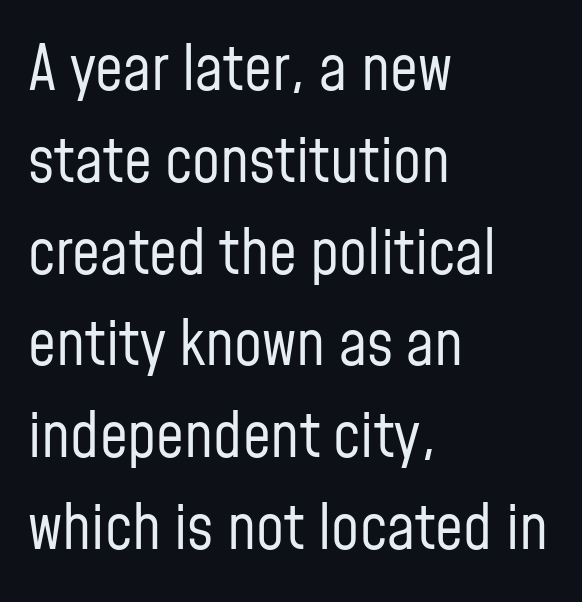
Q: Is the text bold? A: No.
Q: Is the text italic (slanted)? A: No, it is upright.
Q: Is the typeface a serif or a sans-serif typeface? A: Sans-serif.
Q: Is the text underlined? A: No.
Q: How is the paragraph aligned? A: Left-aligned.
Q: Is the spacing between letters normal or unusually wide? A: Normal.
Q: Is the spacing between lines tight, normal or loose? A: Normal.
Q: Width (condensed, normal, or wide)? A: Condensed.
Q: Stroke contrast? A: Low.
Q: x-height? A: Medium.
Q: Monospaced? A: No.
